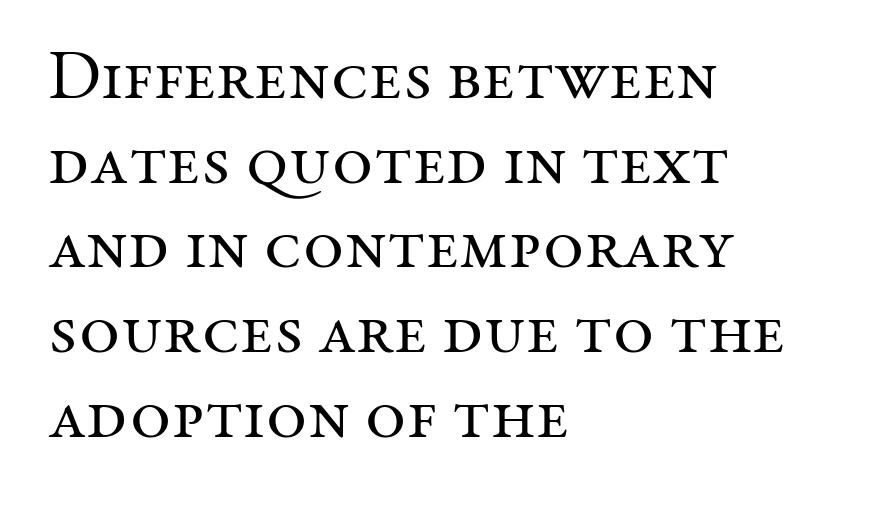
The space beneath each line is pristine and unruled. Default kerning and tracking; the words read as compact shapes. Style check: upright. Horizontally, the lines are justified to the leading edge only.
